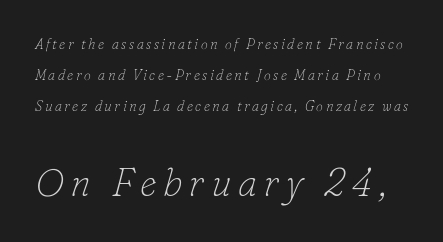
The font sits on the lighter half of the weight spectrum, regular included. The string is rendered with underlining switched off. It's the slanting kind of type. The typeface chosen for these lines features serifs. Type size steps up from the first block to the second.
